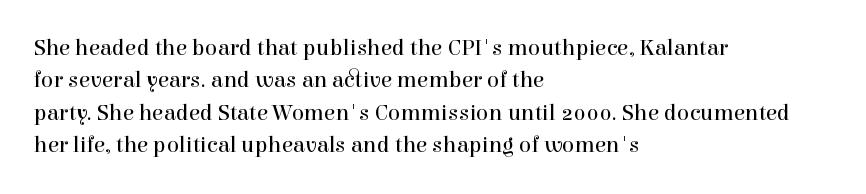
{"italic": "no", "bold": "no", "underline": "no", "align": "left", "line_spacing": "normal", "line_spacing_ratio": 1.41, "letter_spacing": "normal", "letter_spacing_em": 0.0, "glyph_px": 23}
